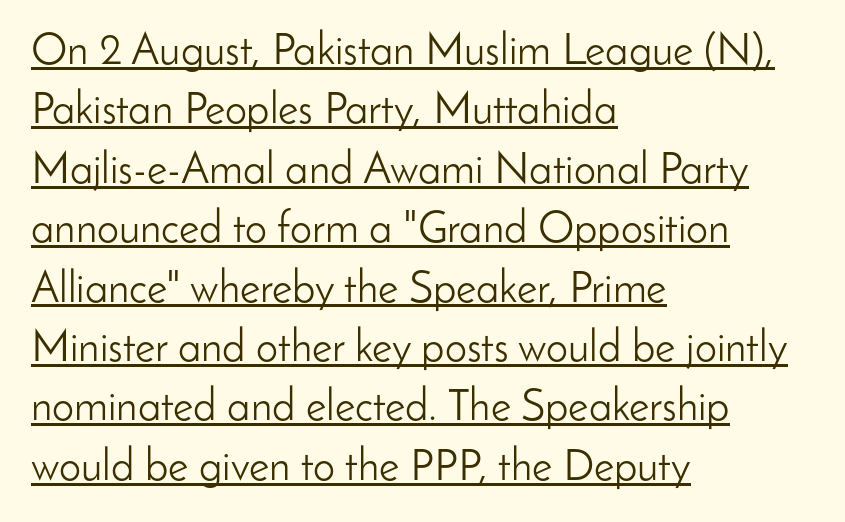
Q: Is the text bold? A: No.
Q: Is the text italic (slanted)? A: No, it is upright.
Q: Is the typeface a serif or a sans-serif typeface? A: Sans-serif.
Q: Is the text underlined? A: Yes.
Q: How is the paragraph aligned? A: Left-aligned.
Q: Is the spacing between letters normal or unusually wide? A: Normal.
Q: Is the spacing between lines tight, normal or loose? A: Normal.
Q: Width (condensed, normal, or wide)? A: Normal.
Q: Stroke contrast? A: Low.
Q: x-height? A: Small.
Q: Monospaced? A: No.
